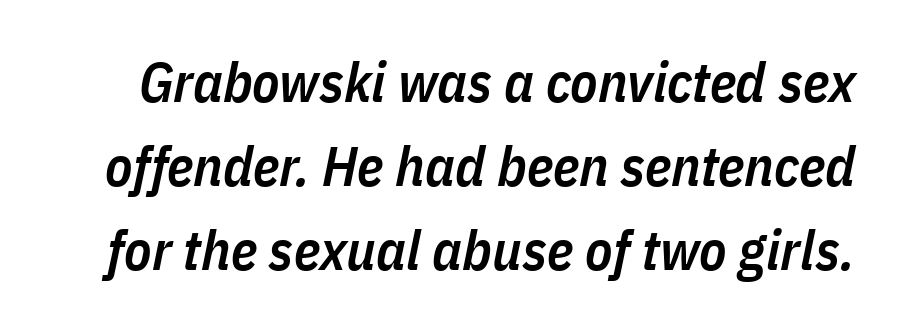
The leading is moderate, giving the passage an even texture. Check the space under the baseline: it is left empty. Does the lettering tilt? It does — this is italic. Stroke thickness is moderately raised; the sample reads as semibold. These lines are rendered in a variable-pitch font. Letter spacing: default.
